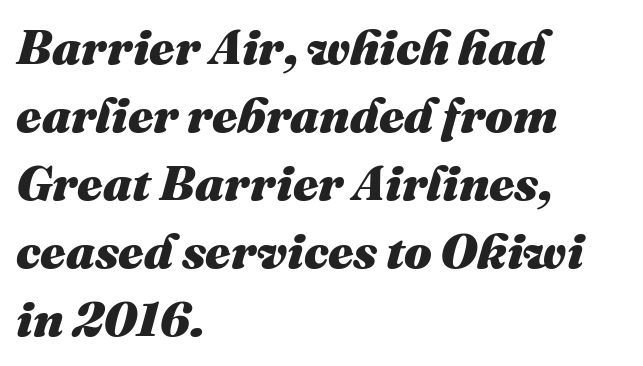
{"italic": "yes", "lean": "right", "slant_degrees": 16, "bold": "yes", "weight": "heavy", "width": "normal", "stroke_contrast": "medium", "x_height": "medium", "monospaced": "no", "underline": "no", "align": "left", "line_spacing": "normal", "line_spacing_ratio": 1.39, "letter_spacing": "normal", "letter_spacing_em": 0.0, "glyph_px": 49}
